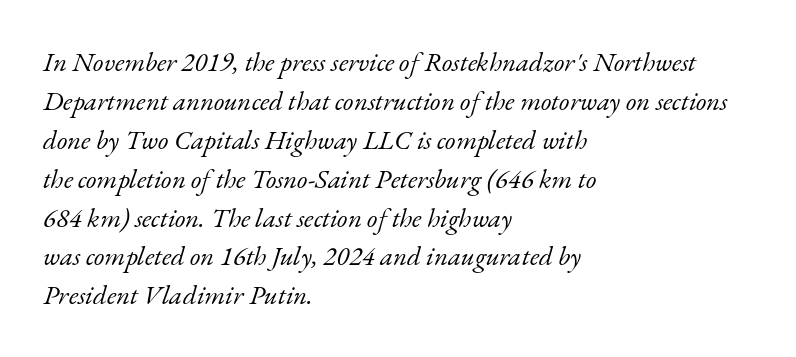
The image shows 27 px text type, italic (leaning right); set left-aligned, normal line spacing (1.44x), normal letter spacing, not underlined.
